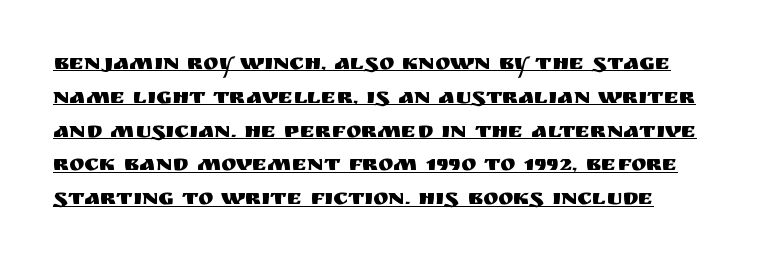
{"italic": "no", "underline": "yes", "line_spacing": "normal", "line_spacing_ratio": 1.47, "letter_spacing": "normal", "letter_spacing_em": 0.0, "glyph_px": 23}
